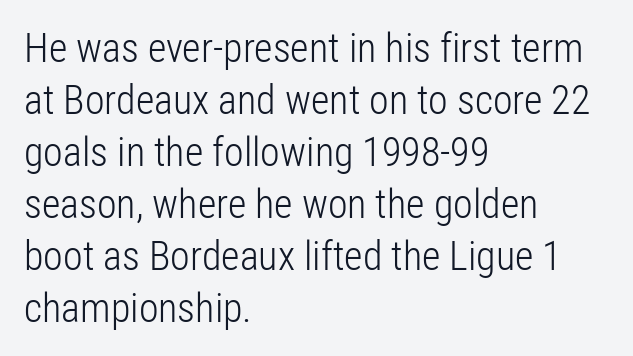
The image shows 40 px light, condensed sans-serif type, upright; set left-aligned, normal line spacing (1.3x), normal letter spacing, not underlined; low stroke contrast and a medium x-height.
